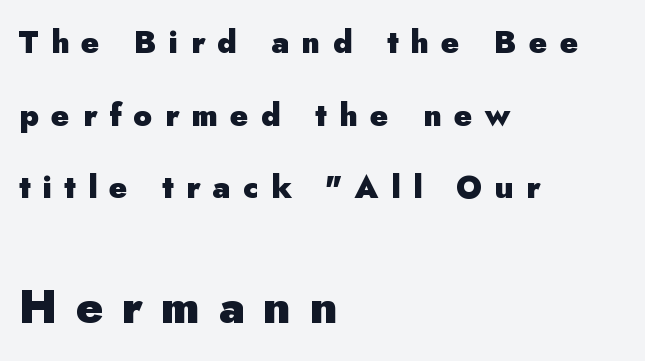
{"serif": "no", "italic": "no", "bold": "yes", "weight": "heavy", "width": "normal", "stroke_contrast": "low", "x_height": "small", "monospaced": "no", "underline": "no", "align": "left", "line_spacing": "loose", "line_spacing_ratio": 2.34, "letter_spacing": "wide", "letter_spacing_em": 0.4, "larger_block": "second", "size_ratio": 1.48, "glyph_px": 46}
